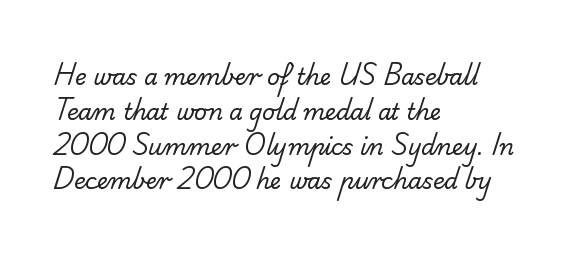
The strokes carry an ordinary text weight at most. Between one letter and the next there's only the usual sliver of space. Bare-footed words on every line. Every row of glyphs begins at an identical x-position on the left. Notice how descenders clear the ascenders below comfortably — that's standard leading.
